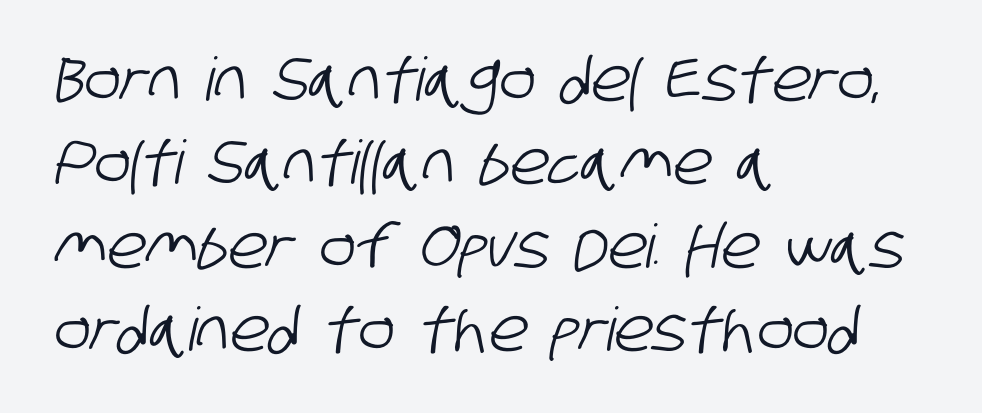
{"serif": "no", "width": "condensed", "stroke_contrast": "low", "x_height": "large", "monospaced": "no", "underline": "no", "align": "left", "line_spacing": "normal", "line_spacing_ratio": 1.39, "letter_spacing": "normal", "letter_spacing_em": 0.0, "glyph_px": 60}
